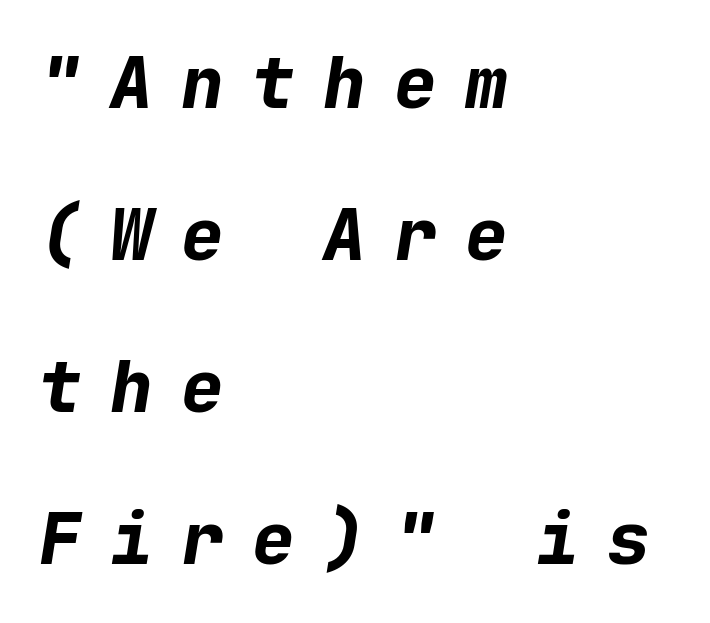
The image shows 71 px bold type, italic (leaning right), monospaced; set left-aligned, loose line spacing (2.14x), unusually wide letter spacing (+0.4 em), not underlined; low stroke contrast and a medium x-height.
